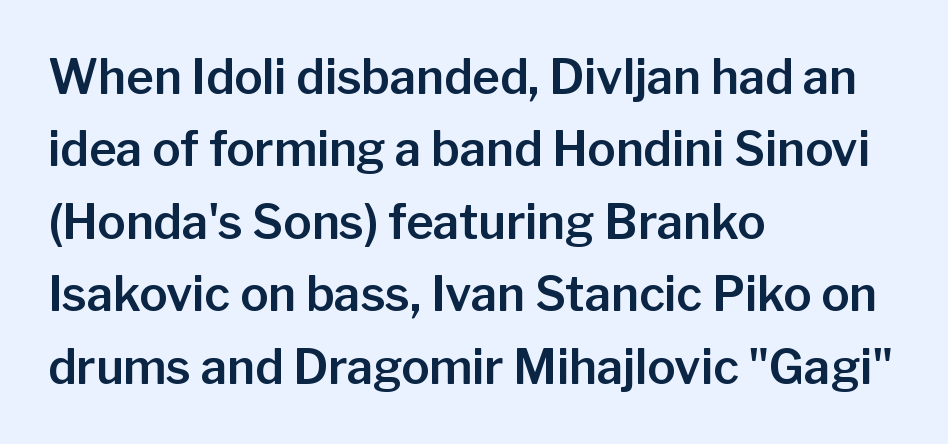
Q: Is the text italic (slanted)? A: No, it is upright.
Q: Is the typeface a serif or a sans-serif typeface? A: Sans-serif.
Q: Is the text underlined? A: No.
Q: How is the paragraph aligned? A: Left-aligned.
Q: Is the spacing between letters normal or unusually wide? A: Normal.
Q: Is the spacing between lines tight, normal or loose? A: Normal.
Q: Width (condensed, normal, or wide)? A: Normal.
Q: Stroke contrast? A: Low.
Q: x-height? A: Medium.
Q: Monospaced? A: No.
